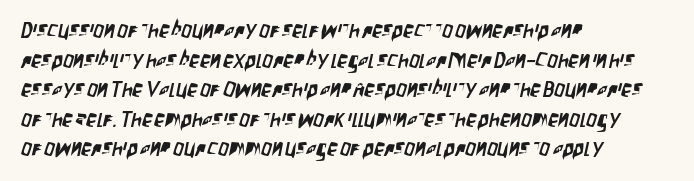
{"underline": "no", "align": "left", "line_spacing": "normal", "line_spacing_ratio": 1.41, "letter_spacing": "normal", "letter_spacing_em": 0.0, "glyph_px": 21}
